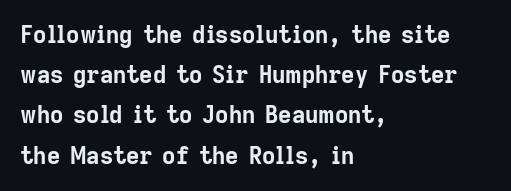
{"italic": "no", "bold": "yes", "underline": "no", "align": "left", "line_spacing_ratio": 1.75, "letter_spacing": "normal", "letter_spacing_em": 0.0, "glyph_px": 23}
